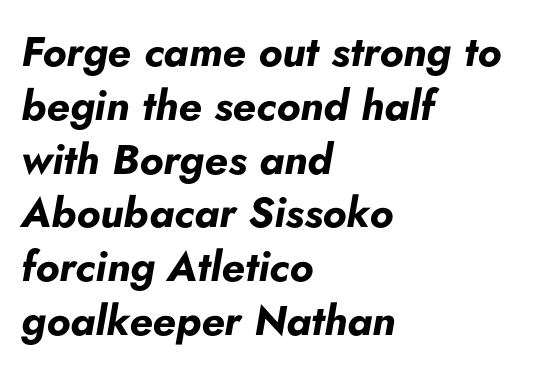
{"italic": "yes", "lean": "right", "slant_degrees": 5, "bold": "yes", "weight": "bold", "width": "normal", "stroke_contrast": "low", "x_height": "small", "monospaced": "no", "underline": "no", "align": "left", "line_spacing": "normal", "line_spacing_ratio": 1.28, "letter_spacing": "normal", "letter_spacing_em": 0.0, "glyph_px": 42}
